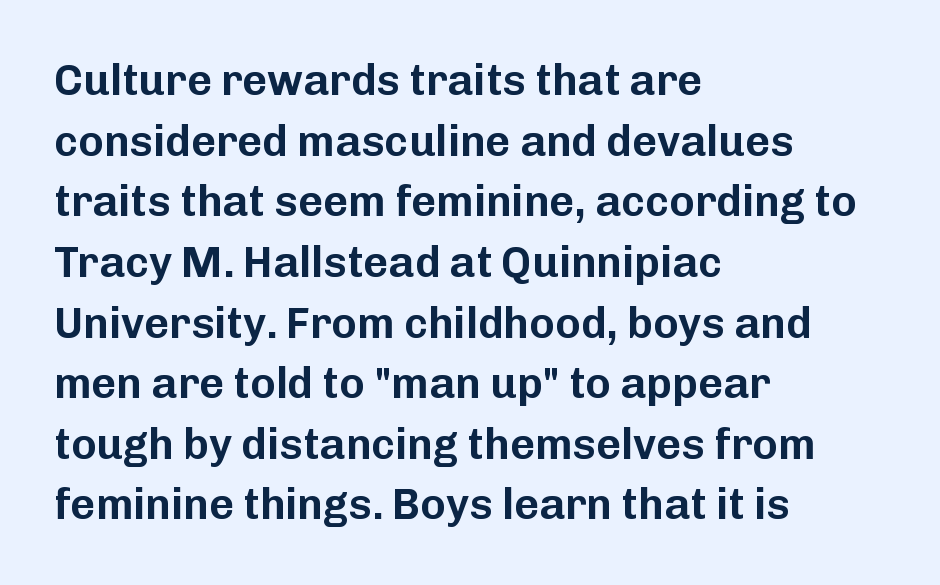
{"serif": "no", "italic": "no", "width": "normal", "stroke_contrast": "low", "x_height": "medium", "monospaced": "no", "underline": "no", "align": "left", "line_spacing": "normal", "line_spacing_ratio": 1.41, "letter_spacing": "normal", "letter_spacing_em": 0.0, "glyph_px": 43}
